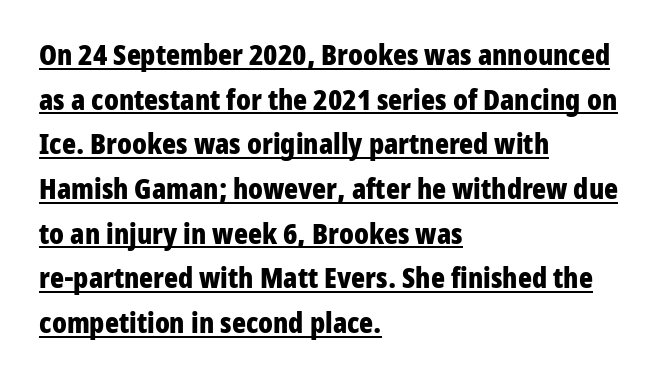
{"serif": "no", "italic": "no", "bold": "yes", "weight": "bold", "width": "condensed", "stroke_contrast": "low", "x_height": "medium", "monospaced": "no", "underline": "yes", "align": "left", "line_spacing": "normal", "line_spacing_ratio": 1.54, "letter_spacing": "normal", "letter_spacing_em": 0.0, "glyph_px": 29}
